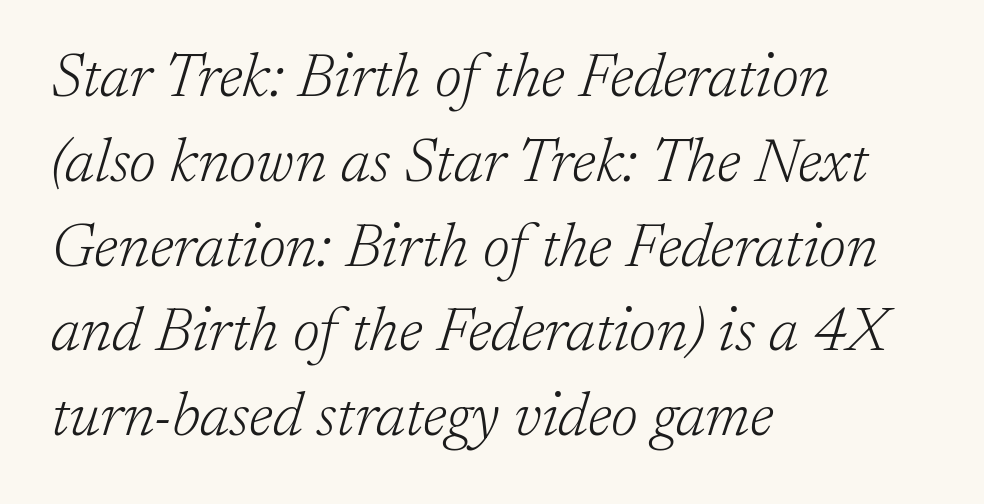
Short note: letters normally spaced. The passage shown is typed in a proportional face where columns would drift. Letters rest on an invisible, unmarked baseline. The lettering tilts uniformly, giving the passage an italic look. Caption: face not bold, strokes unweighted. The rag falls on the right side of this text block.
